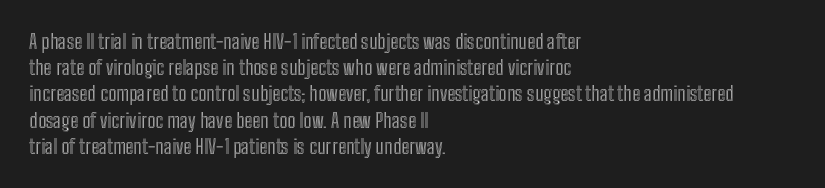
The image shows 20 px text type, upright; set left-aligned, normal line spacing (1.31x), normal letter spacing, not underlined.
